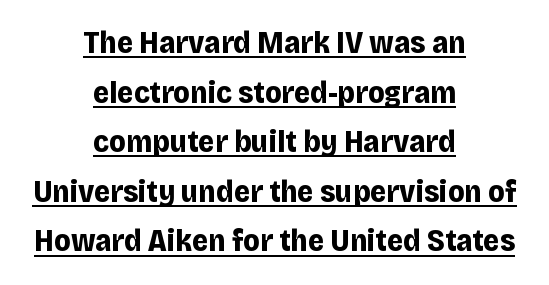
{"serif": "no", "italic": "no", "bold": "yes", "weight": "bold", "width": "normal", "stroke_contrast": "low", "x_height": "large", "monospaced": "no", "underline": "yes", "align": "center", "line_spacing": "normal", "line_spacing_ratio": 1.6, "letter_spacing": "normal", "letter_spacing_em": 0.0, "glyph_px": 31}
